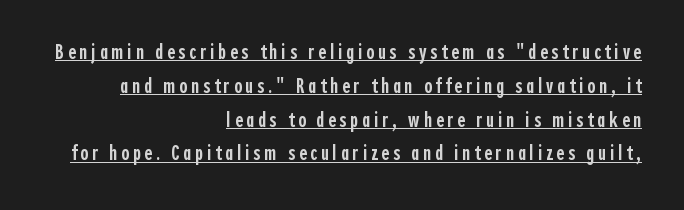
Q: Is the text bold? A: Semi-bold.
Q: Is the text italic (slanted)? A: No, it is upright.
Q: Is the text underlined? A: Yes.
Q: How is the paragraph aligned? A: Right-aligned.
Q: Is the spacing between lines tight, normal or loose? A: Normal.
